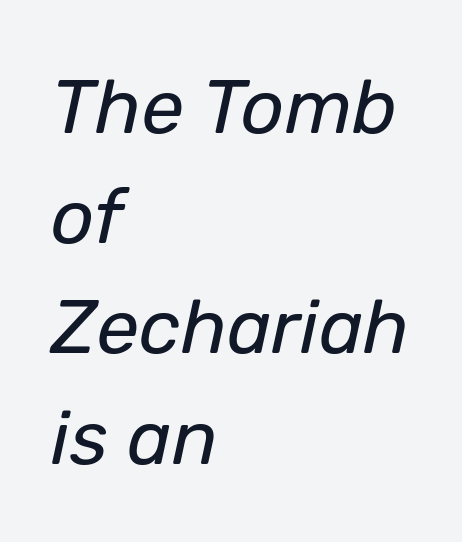
{"italic": "yes", "lean": "right", "slant_degrees": 12, "bold": "no", "weight": "regular", "width": "normal", "stroke_contrast": "low", "x_height": "medium", "monospaced": "no", "underline": "no", "align": "left", "line_spacing": "normal", "line_spacing_ratio": 1.45, "letter_spacing": "normal", "letter_spacing_em": 0.0, "glyph_px": 76}
